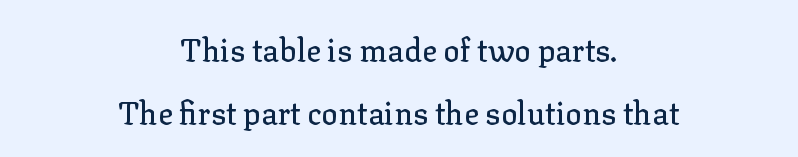
Q: Is the text italic (slanted)? A: No, it is upright.
Q: Is the typeface a serif or a sans-serif typeface? A: Serif.
Q: Is the text underlined? A: No.
Q: How is the paragraph aligned? A: Centered.
Q: Is the spacing between letters normal or unusually wide? A: Normal.
Q: Is the spacing between lines tight, normal or loose? A: Loose.
Q: Width (condensed, normal, or wide)? A: Normal.
Q: Stroke contrast? A: Low.
Q: x-height? A: Medium.
Q: Monospaced? A: No.
